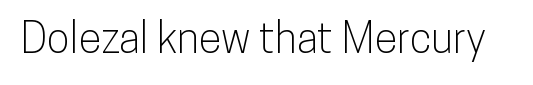
Plain, unruled lines of type. A typesetter would call this proportional, since set widths differ per character. Font category for this specimen: sans-serif. It's the straight-up-and-down kind of type. You could call the tracking neutral — neither tight nor loose.
